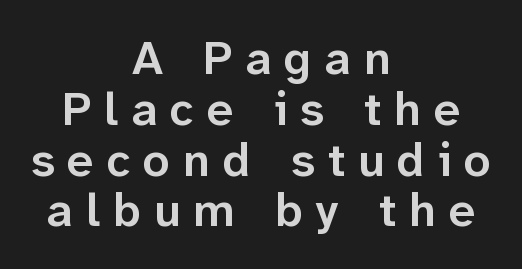
In terms of leading, this rendering errs on the cramped side. Here the glyphs are tracked loosely, breaking word shapes into spaced letters. Here the designer chose a conventional face with non-uniform glyph widths. A fair bit of extra ink — the face is semibold, not bold. Leftover space on each line is divided equally before and after the words. Quick note: underline off.
